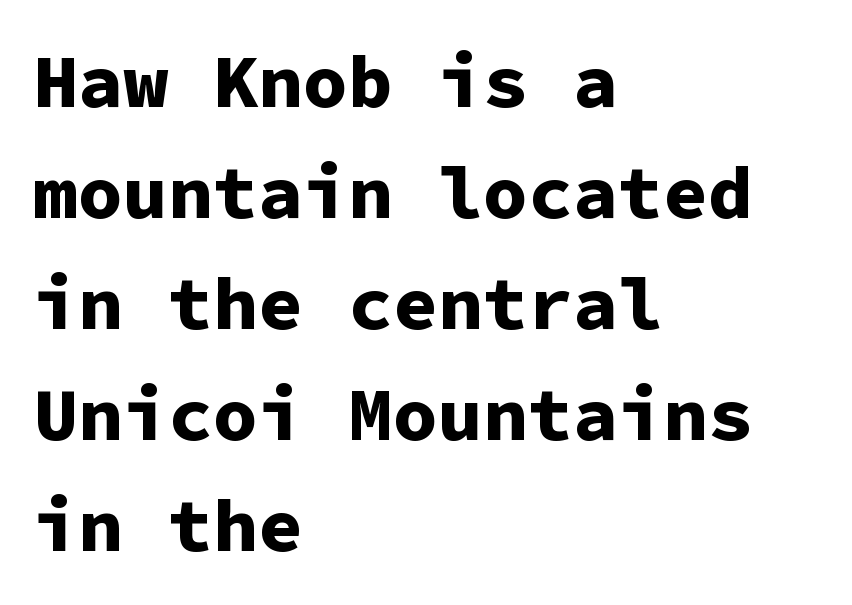
Only glyphs here, with clear space below each row. These lines were composed using upright roman letters. Think of a typewriter: that constant character pitch is what you see here. Students, this is bold: see how much ink each stroke carries.
